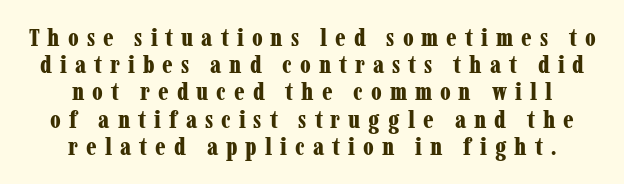
{"italic": "no", "bold": "yes", "underline": "no", "align": "center", "line_spacing": "tight", "line_spacing_ratio": 1.09, "letter_spacing": "wide", "letter_spacing_em": 0.32, "glyph_px": 25}
